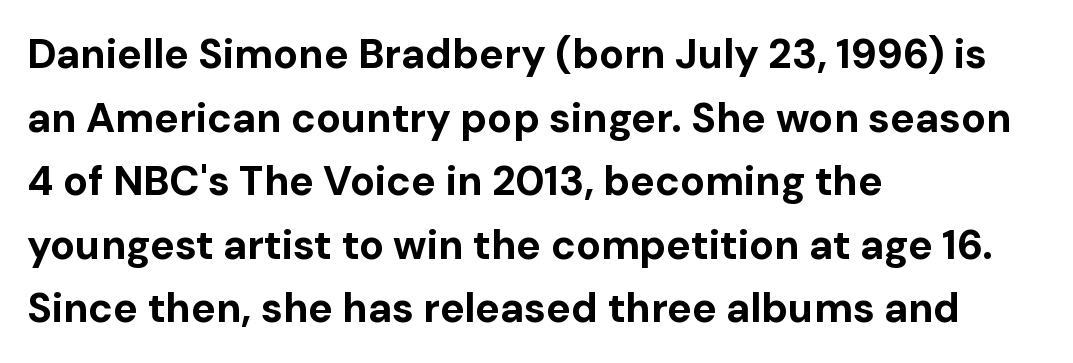
{"serif": "no", "italic": "no", "bold": "yes", "weight": "bold", "width": "normal", "stroke_contrast": "low", "x_height": "medium", "monospaced": "no", "underline": "no", "align": "left", "line_spacing": "normal", "line_spacing_ratio": 1.55, "letter_spacing": "normal", "letter_spacing_em": 0.0, "glyph_px": 41}
